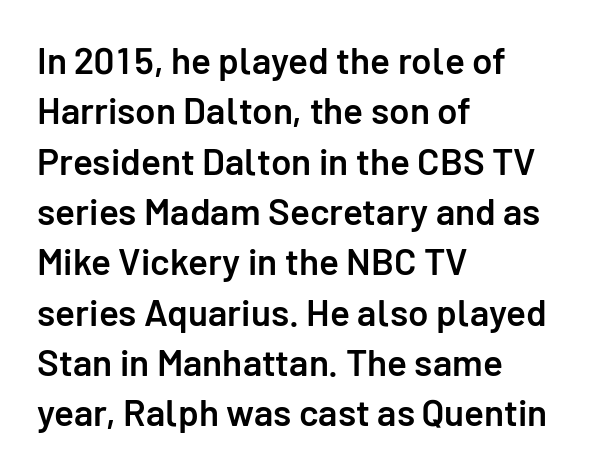
Q: Is the text bold? A: Semi-bold.
Q: Is the text italic (slanted)? A: No, it is upright.
Q: Is the typeface a serif or a sans-serif typeface? A: Sans-serif.
Q: Is the text underlined? A: No.
Q: How is the paragraph aligned? A: Left-aligned.
Q: Is the spacing between letters normal or unusually wide? A: Normal.
Q: Is the spacing between lines tight, normal or loose? A: Normal.
Q: Width (condensed, normal, or wide)? A: Normal.
Q: Stroke contrast? A: Low.
Q: x-height? A: Medium.
Q: Monospaced? A: No.
